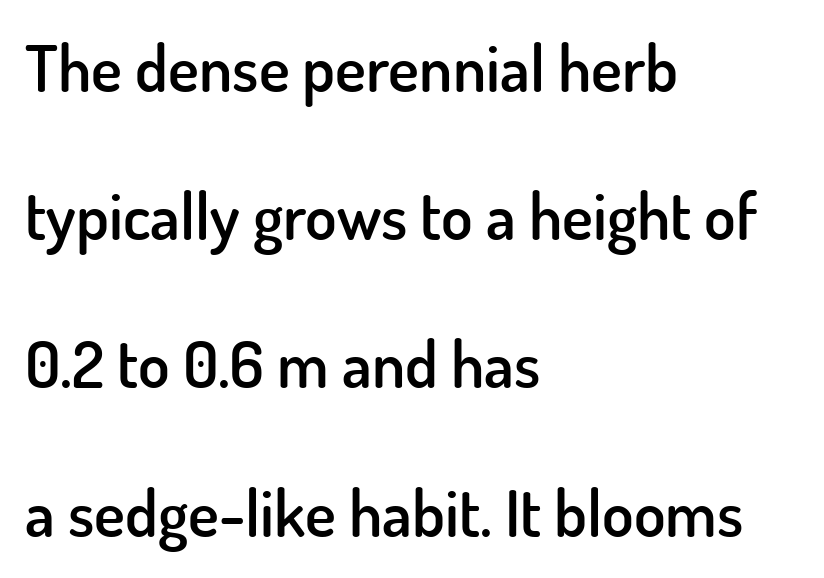
The image shows 65 px semibold sans-serif type, upright; set left-aligned, loose line spacing (2.28x), normal letter spacing, not underlined; low stroke contrast and a small x-height.
